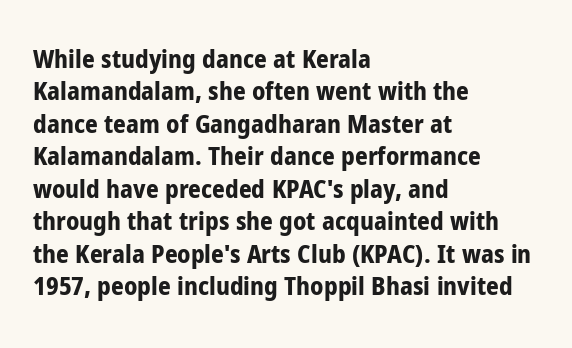
Q: Is the text bold? A: Yes.
Q: Is the text italic (slanted)? A: No, it is upright.
Q: Is the text underlined? A: No.
Q: How is the paragraph aligned? A: Left-aligned.
Q: Is the spacing between letters normal or unusually wide? A: Normal.
Q: Is the spacing between lines tight, normal or loose? A: Normal.
